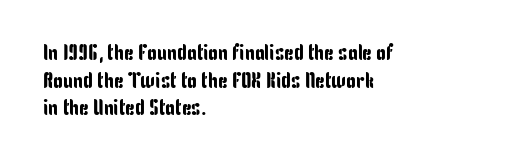
Q: Is the text italic (slanted)? A: No, it is upright.
Q: Is the text underlined? A: No.
Q: How is the paragraph aligned? A: Left-aligned.
Q: Is the spacing between letters normal or unusually wide? A: Normal.
Q: Is the spacing between lines tight, normal or loose? A: Normal.
